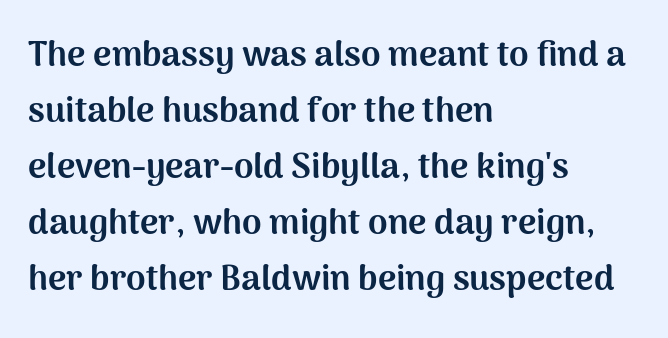
{"serif": "no", "italic": "no", "bold": "yes", "weight": "bold", "width": "normal", "stroke_contrast": "medium", "x_height": "medium", "monospaced": "no", "underline": "no", "align": "left", "line_spacing": "normal", "line_spacing_ratio": 1.6, "letter_spacing": "normal", "letter_spacing_em": 0.0, "glyph_px": 35}
